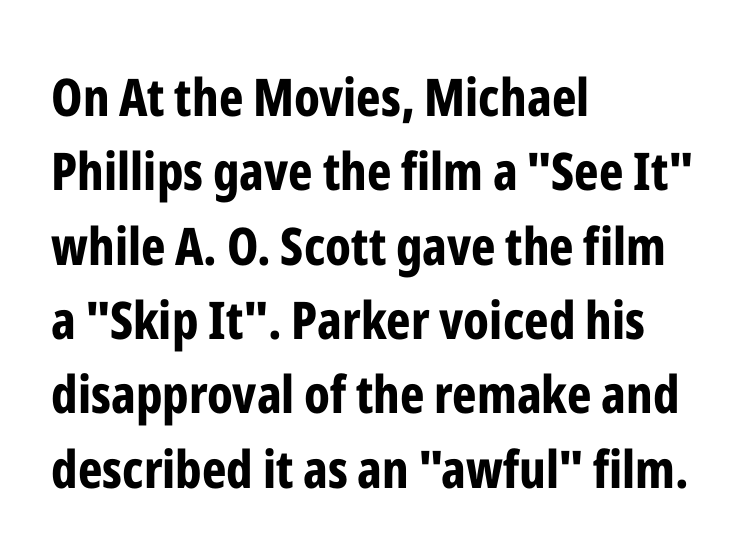
The image shows 52 px bold, condensed sans-serif type, upright; set left-aligned, normal line spacing (1.43x), normal letter spacing, not underlined; low stroke contrast and a medium x-height.
